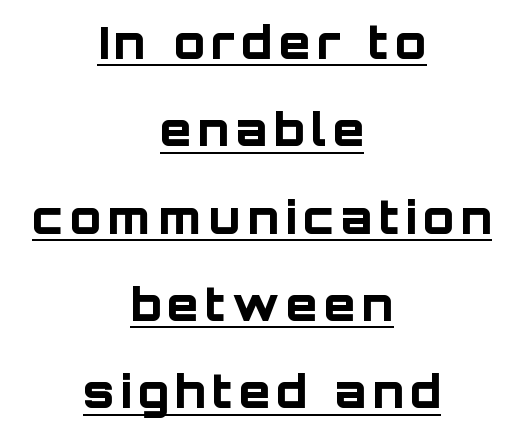
On the weight axis this lands at bold, roughly 700. To sum up the face: it is a sans, with no serifs. You can tell it's not italic because the verticals are truly vertical. A typesetter would call this proportional, since set widths differ per character. A great deal of white space separates one row of letters from the next.
